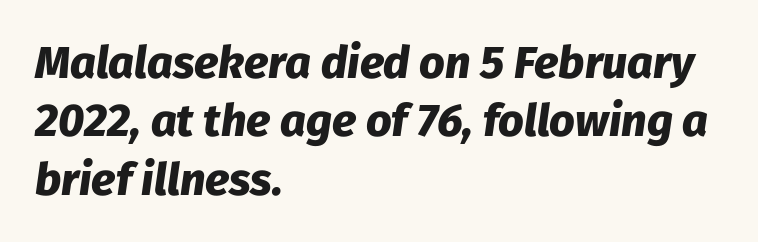
{"italic": "yes", "lean": "right", "slant_degrees": 8, "bold": "yes", "weight": "heavy", "width": "normal", "stroke_contrast": "low", "x_height": "medium", "monospaced": "no", "underline": "no", "align": "left", "line_spacing": "normal", "line_spacing_ratio": 1.3, "letter_spacing": "normal", "letter_spacing_em": 0.0, "glyph_px": 45}
